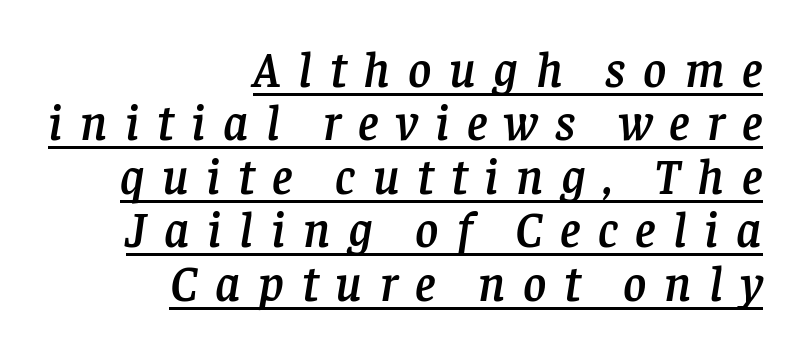
Q: Is the text italic (slanted)? A: Yes, it leans right by about 8 degrees.
Q: Is the typeface a serif or a sans-serif typeface? A: Serif.
Q: Is the text underlined? A: Yes.
Q: How is the paragraph aligned? A: Right-aligned.
Q: Is the spacing between letters normal or unusually wide? A: Unusually wide.
Q: Is the spacing between lines tight, normal or loose? A: Tight.
Q: Width (condensed, normal, or wide)? A: Normal.
Q: Stroke contrast? A: Low.
Q: x-height? A: Large.
Q: Monospaced? A: No.
